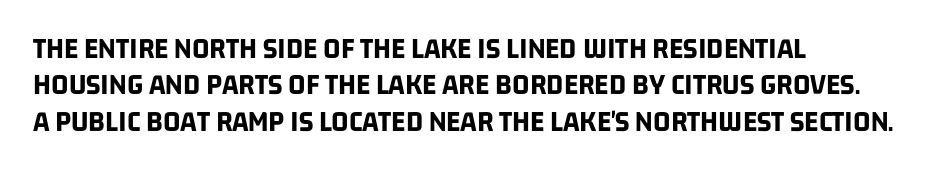
Q: Is the text bold? A: Yes.
Q: Is the typeface a serif or a sans-serif typeface? A: Sans-serif.
Q: Is the text underlined? A: No.
Q: How is the paragraph aligned? A: Left-aligned.
Q: Is the spacing between letters normal or unusually wide? A: Normal.
Q: Width (condensed, normal, or wide)? A: Condensed.
Q: Stroke contrast? A: Low.
Q: x-height? A: Large.
Q: Monospaced? A: No.
